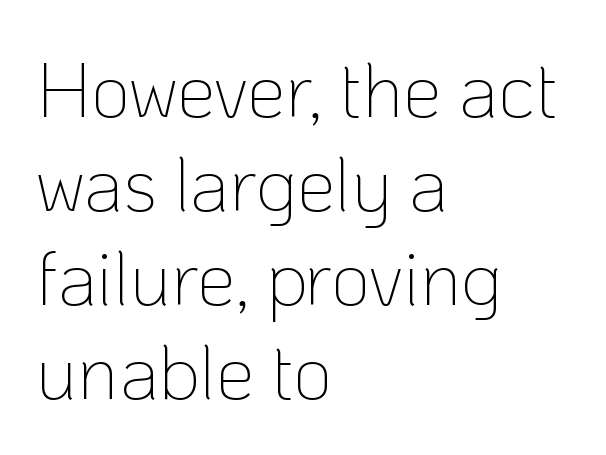
This rendering uses left alignment, leaving the right contour irregular. The cut favours lightness, reaching ordinary text weight at its darkest. A typesetter would call this zero additional tracking. The rendering uses natural spacing where letterforms have individual widths. The font family rendered here belongs to the sans-serif group. Upright lettering throughout.
